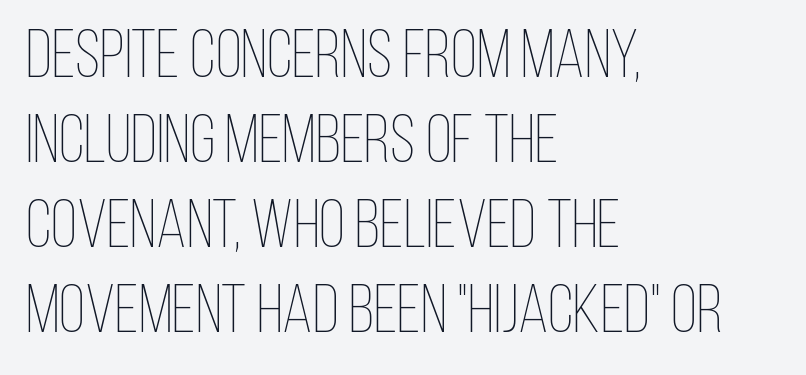
Students, note that the glyphs here touch the page at normal intervals. The letters stand upright; this is a roman face. The space between consecutive lines is moderate. Typeset ragged right — the left edge is the straight one. Honestly, there is no underline to notice here at all. Spacing verdict: proportional, widths tailored to each character.
